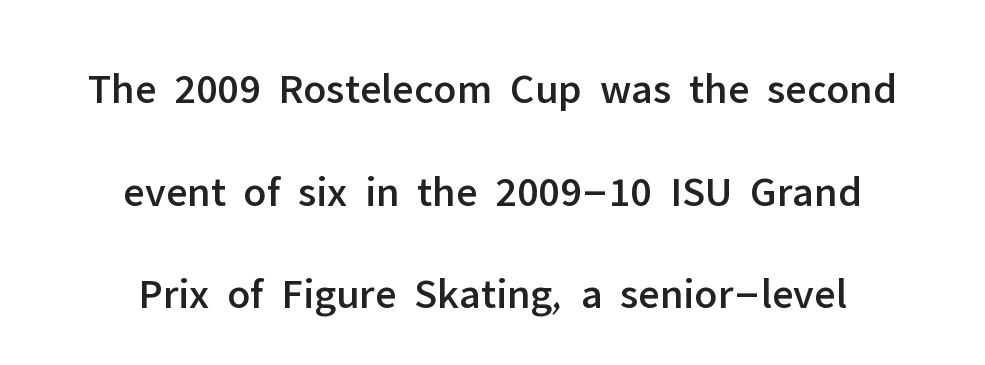
The image shows 44 px sans-serif type, upright; set centered, loose line spacing (2.33x), normal letter spacing, not underlined; low stroke contrast and a medium x-height.
